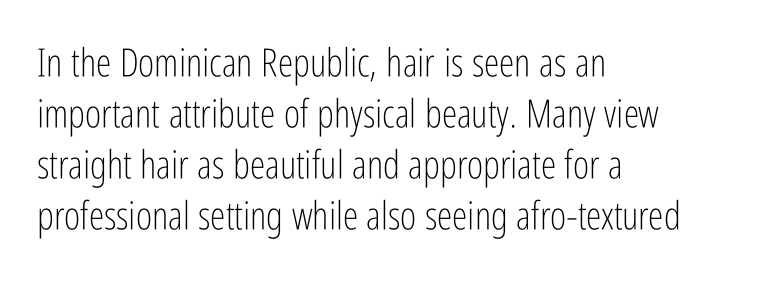
{"serif": "no", "italic": "no", "bold": "no", "weight": "light", "width": "condensed", "stroke_contrast": "low", "x_height": "medium", "monospaced": "no", "underline": "no", "align": "left", "line_spacing": "normal", "line_spacing_ratio": 1.31, "letter_spacing": "normal", "letter_spacing_em": 0.0, "glyph_px": 39}
